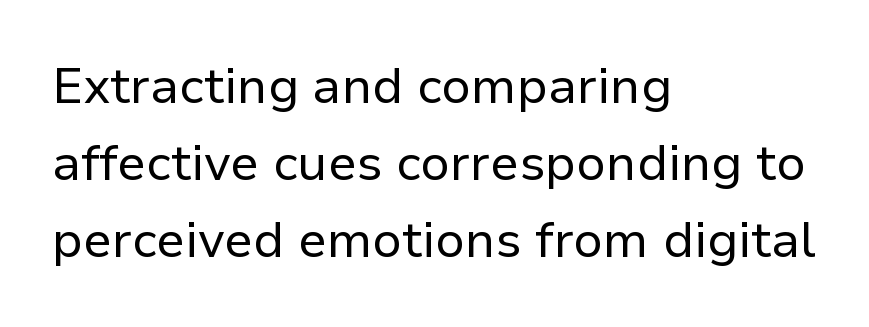
Think of a printed novel: that variable character pitch is what you see here. If you measured baseline to baseline, you'd find a middling distance. When letters stand straight like this, we call the style roman or upright. Teacher's note: observe the even left margin — that is flush-left alignment. A quiet, ordinary-to-light weight characterises the typeface.
